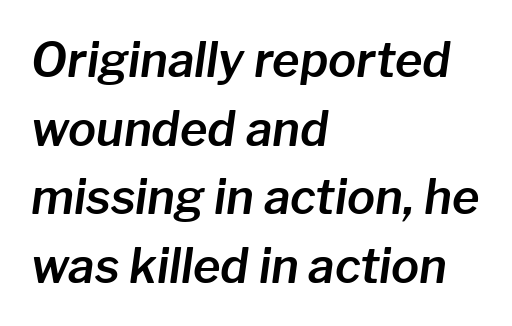
Leftover space on each line is placed entirely after the last word. You could not count columns in this text — the font is proportionally spaced. Words appear dense and cohesive because spacing is normal. One glance says typical: line gaps are just what's usual.
